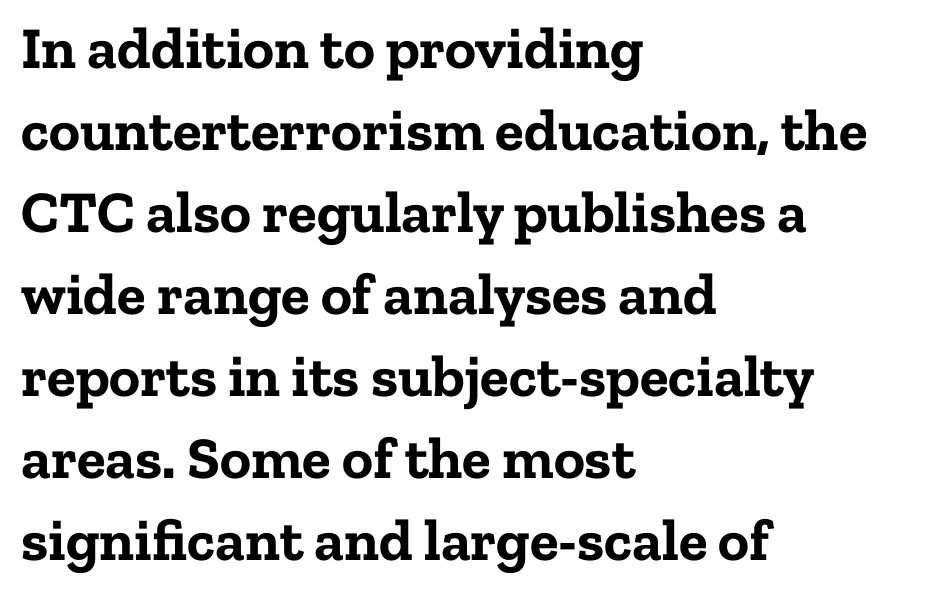
Italic: no, the glyphs are upright roman. Each letter keeps its own natural width here, so spacing adapts to shape. Does the copy run flush right? No — it runs flush left. In terms of weight, the rendering is a true, heavy bold. The letters carry serifs — small finishing strokes at the ends of their stems. A normal amount of white space separates one row of letters from the next.
